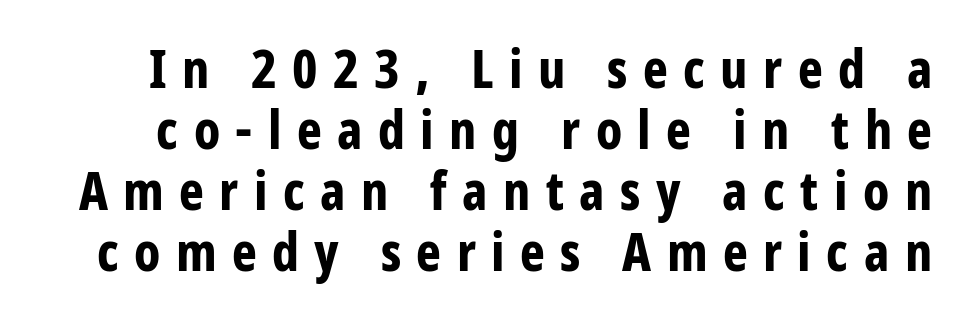
The passage shown stacks its lines with hardly any gap. Designer's note — italics off, roman on. Each letter keeps its own natural width here, so spacing adapts to shape. Students, note that the glyphs here are deliberately spaced far apart.
